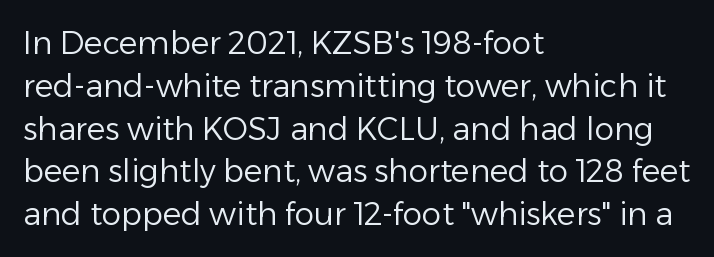
The image shows 31 px regular-weight sans-serif type, upright; set left-aligned, normal line spacing (1.38x), normal letter spacing, not underlined; low stroke contrast and a medium x-height.
